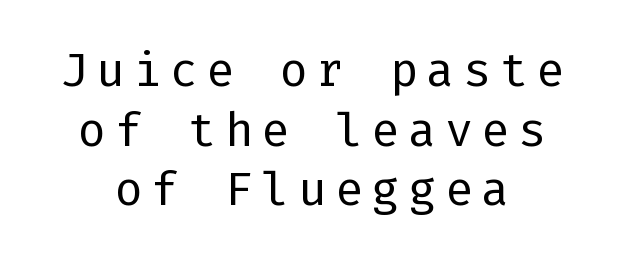
{"serif": "no", "italic": "no", "bold": "no", "weight": "regular", "width": "normal", "stroke_contrast": "low", "x_height": "medium", "underline": "no", "align": "center", "line_spacing": "normal", "line_spacing_ratio": 1.27, "glyph_px": 47}
